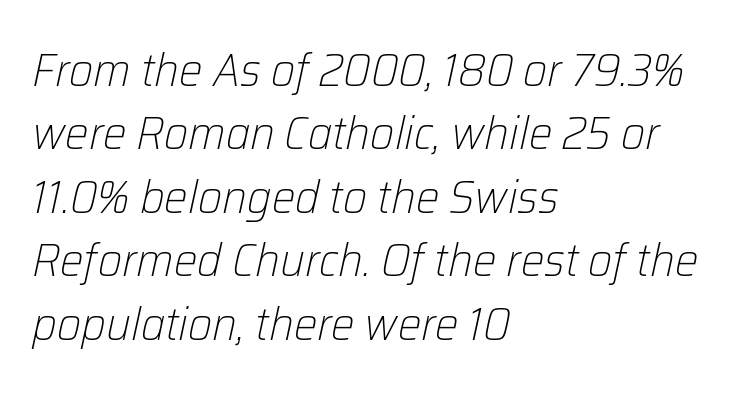
Does the leading feel generous? No, just average. Here the glyphs are tracked normally, forming tight word shapes. Notice how the stems are inclined rather than vertical — that's the hallmark of italics. Stem width sits at or under what a default text font uses.
